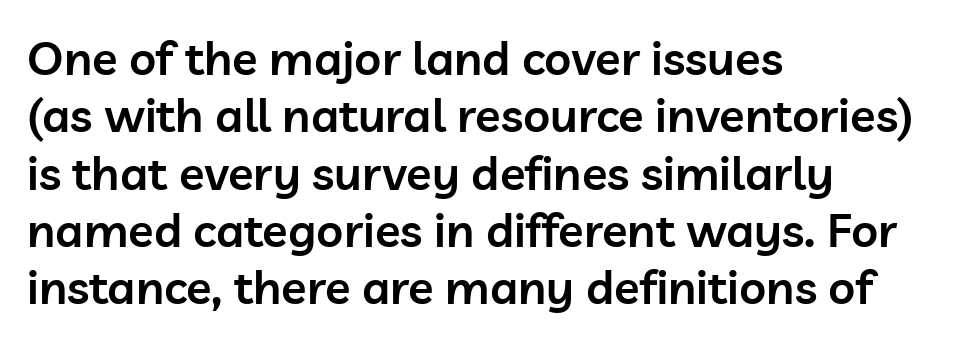
Q: Is the text bold? A: Semi-bold.
Q: Is the text italic (slanted)? A: No, it is upright.
Q: Is the typeface a serif or a sans-serif typeface? A: Sans-serif.
Q: Is the text underlined? A: No.
Q: How is the paragraph aligned? A: Left-aligned.
Q: Is the spacing between letters normal or unusually wide? A: Normal.
Q: Width (condensed, normal, or wide)? A: Normal.
Q: Stroke contrast? A: Low.
Q: x-height? A: Medium.
Q: Monospaced? A: No.
